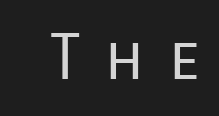
{"serif": "no", "italic": "no", "bold": "no", "weight": "regular", "width": "normal", "stroke_contrast": "low", "x_height": "medium", "monospaced": "no", "underline": "no", "letter_spacing": "wide", "letter_spacing_em": 0.39, "glyph_px": 64}
